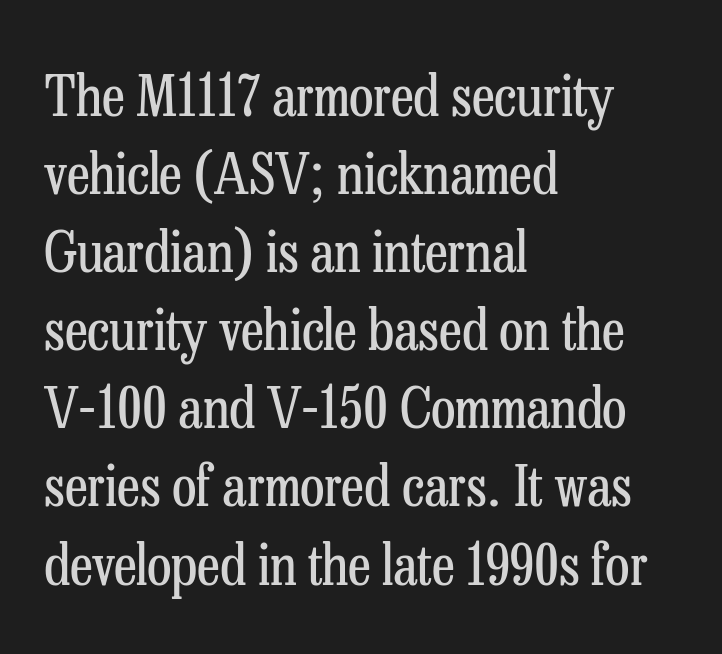
The image shows 57 px regular-weight, condensed serif type, upright; set left-aligned, normal line spacing (1.37x), normal letter spacing, not underlined; low stroke contrast and a medium x-height.
